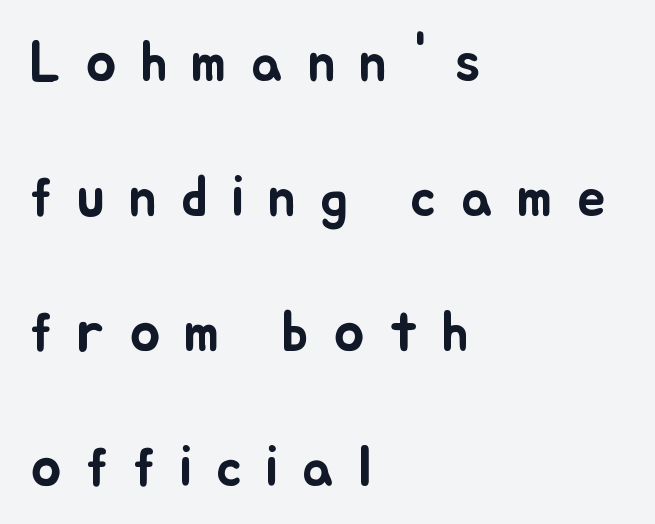
The image shows 57 px text type, upright; set left-aligned, loose line spacing (2.37x), unusually wide letter spacing (+0.42 em), not underlined; low stroke contrast and a small x-height.
